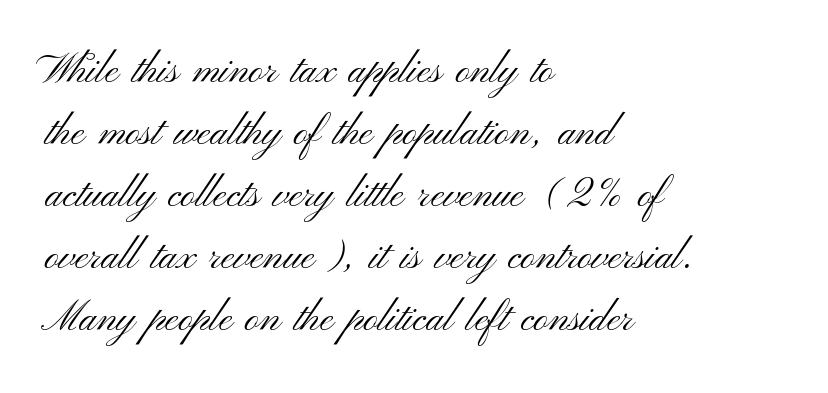
{"serif": "no", "bold": "no", "weight": "light", "width": "wide", "stroke_contrast": "medium", "x_height": "small", "monospaced": "no", "underline": "no", "align": "left", "line_spacing": "normal", "line_spacing_ratio": 1.55, "letter_spacing": "normal", "letter_spacing_em": 0.0, "glyph_px": 40}
